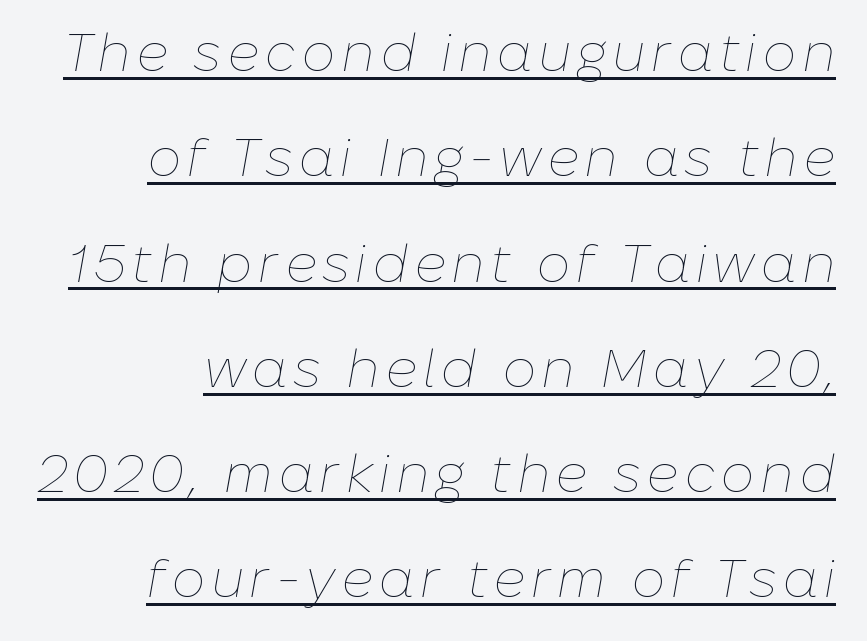
Note the varied advance widths — an 'i' is clearly narrower than an 'm'. In terms of posture, this sample is oblique. The typeface has the unassuming heft of standard copy or less. Airy leading. Descenders here cross a horizontal rule under the line.
